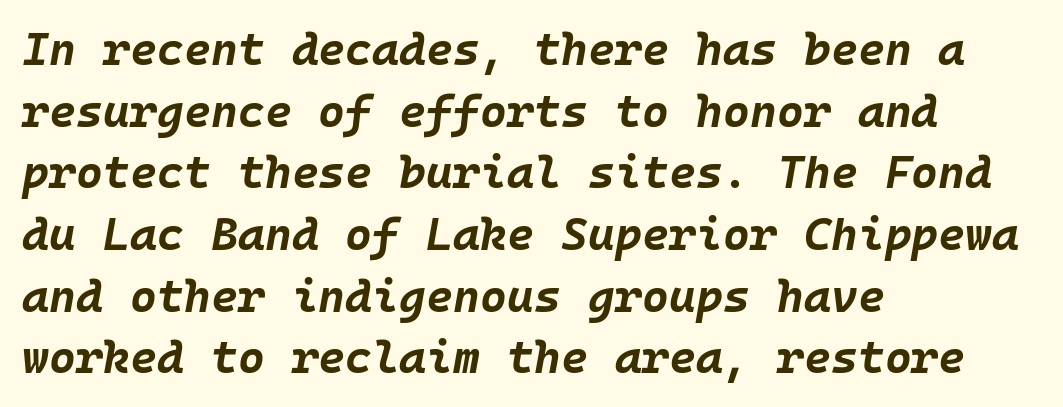
Students, this is bold: see how much ink each stroke carries. The letters march in equal steps, a hallmark of fixed-pitch type. Bare-footed words on every line. The rendering anchors every line to the left-hand side.
